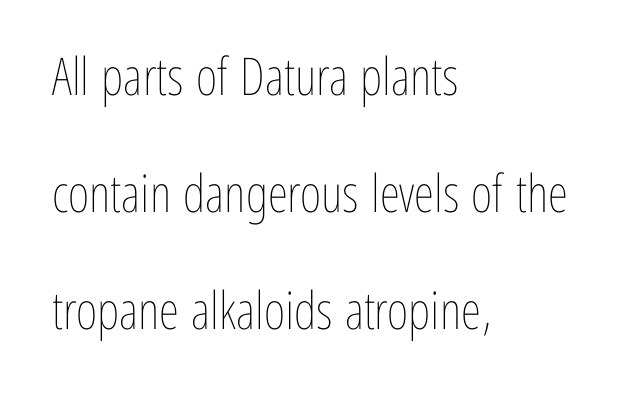
Q: Is the text bold? A: No.
Q: Is the text italic (slanted)? A: No, it is upright.
Q: Is the text underlined? A: No.
Q: How is the paragraph aligned? A: Left-aligned.
Q: Is the spacing between letters normal or unusually wide? A: Normal.
Q: Is the spacing between lines tight, normal or loose? A: Loose.
Q: Width (condensed, normal, or wide)? A: Condensed.
Q: Stroke contrast? A: Low.
Q: x-height? A: Medium.
Q: Monospaced? A: No.
